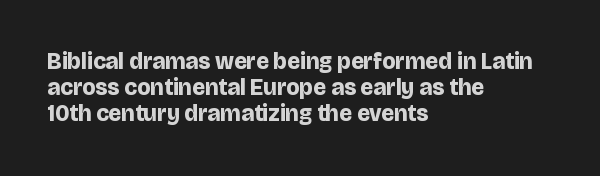
Q: Is the text bold? A: Yes.
Q: Is the text italic (slanted)? A: No, it is upright.
Q: Is the text underlined? A: No.
Q: How is the paragraph aligned? A: Left-aligned.
Q: Is the spacing between letters normal or unusually wide? A: Normal.
Q: Is the spacing between lines tight, normal or loose? A: Tight.
